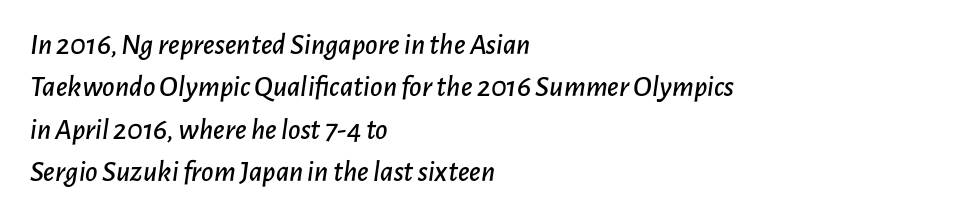
The image shows 30 px text type, italic (leaning right); set left-aligned, normal line spacing (1.41x), normal letter spacing, not underlined; low stroke contrast and a medium x-height.
